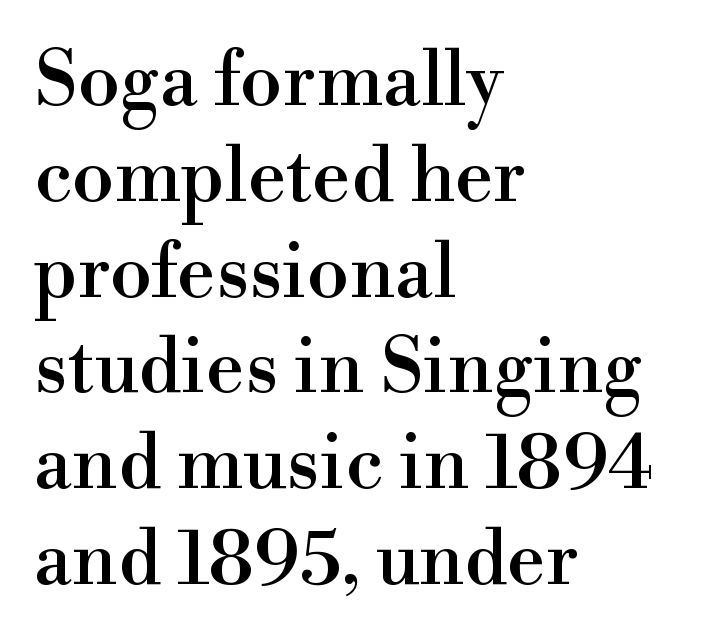
Quick note: interline space is typical. Short and long lines alike share a common starting point at left. Looks like regular typesetting: each glyph gets only the width it needs. Descenders hang freely into open space. Here the glyphs are tracked normally, forming tight word shapes. If you drew a line through each stem, it would be perfectly vertical.
